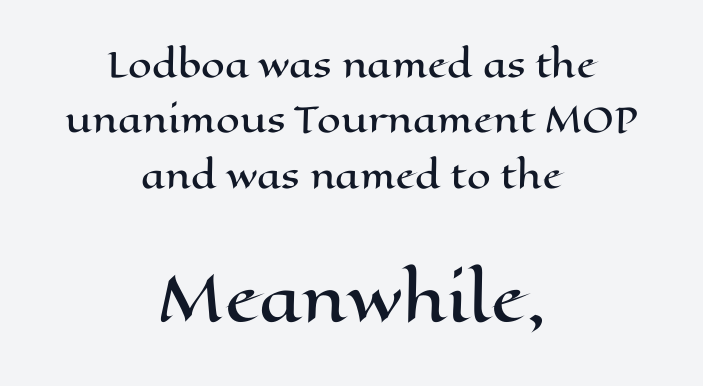
{"italic": "no", "width": "wide", "stroke_contrast": "high", "x_height": "medium", "monospaced": "no", "underline": "no", "align": "center", "line_spacing": "normal", "line_spacing_ratio": 1.63, "letter_spacing": "normal", "letter_spacing_em": 0.0, "larger_block": "second", "size_ratio": 1.76, "glyph_px": 60}
